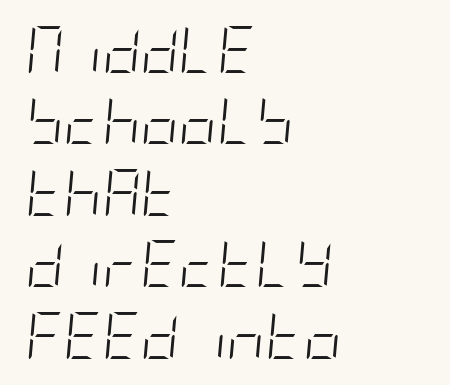
{"italic": "yes", "lean": "right", "slant_degrees": 5, "bold": "no", "weight": "light", "width": "condensed", "stroke_contrast": "low", "x_height": "large", "underline": "no", "align": "left", "line_spacing": "normal", "line_spacing_ratio": 1.52, "letter_spacing": "normal", "letter_spacing_em": 0.0, "glyph_px": 47}
